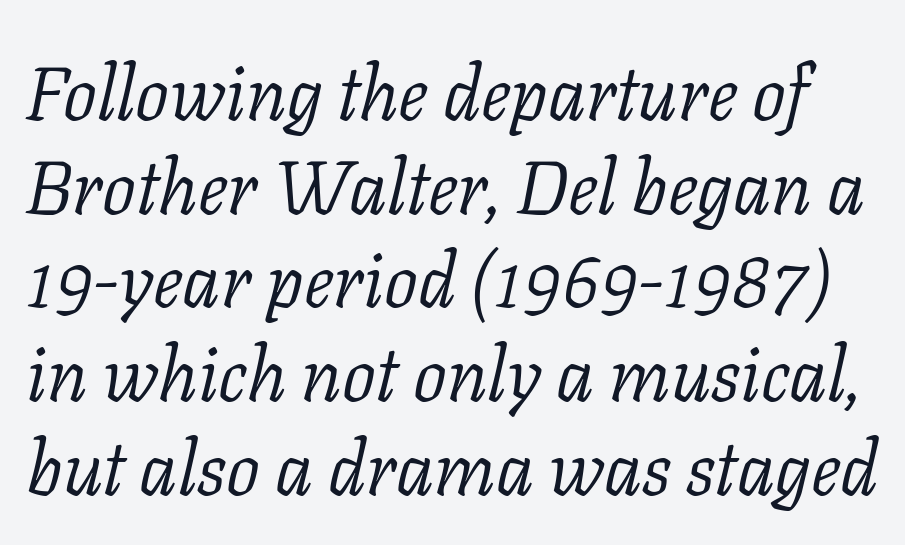
Descenders hang freely into open space. These glyphs show unthickened strokes, regular width or finer. A typesetter would call this proportional, since set widths differ per character. The line-height multiplier appears to be the usual default.
